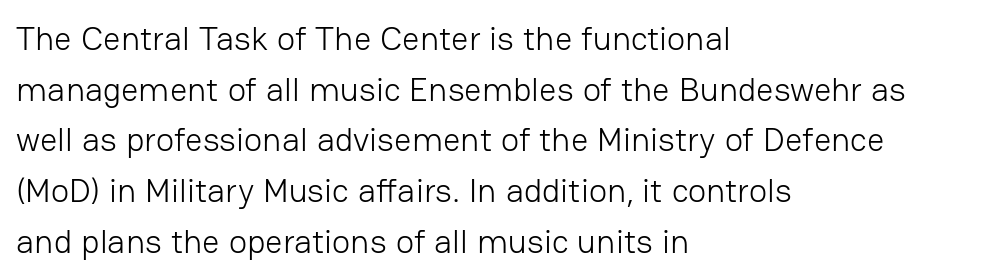
Q: Is the text bold? A: No.
Q: Is the text italic (slanted)? A: No, it is upright.
Q: Is the typeface a serif or a sans-serif typeface? A: Sans-serif.
Q: Is the text underlined? A: No.
Q: How is the paragraph aligned? A: Left-aligned.
Q: Is the spacing between letters normal or unusually wide? A: Normal.
Q: Is the spacing between lines tight, normal or loose? A: Normal.
Q: Width (condensed, normal, or wide)? A: Normal.
Q: Stroke contrast? A: Low.
Q: x-height? A: Medium.
Q: Monospaced? A: No.
